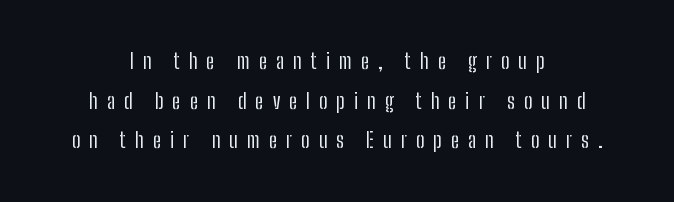
Rule under the text: the space is simply empty. The text block is weighted toward neither margin, spreading evenly from the middle. This is roman type, the default non-slanted kind. The typesetting does not lean heavy: it is not bold. These lines have a slow, spaced-out rhythm from letter to letter.
